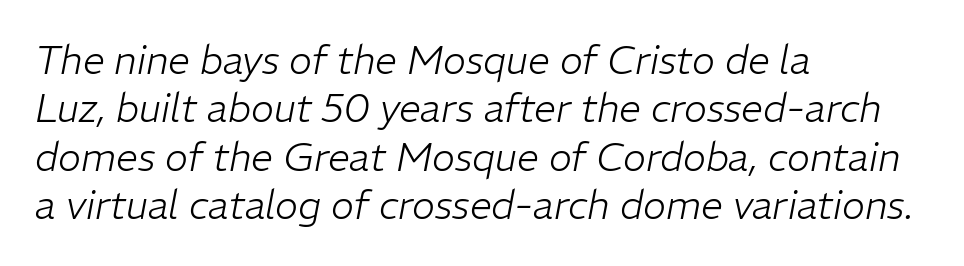
{"italic": "yes", "lean": "right", "slant_degrees": 11, "bold": "no", "weight": "light", "width": "normal", "stroke_contrast": "low", "x_height": "medium", "monospaced": "no", "underline": "no", "align": "left", "line_spacing_ratio": 1.24, "letter_spacing": "normal", "letter_spacing_em": 0.0, "glyph_px": 39}
